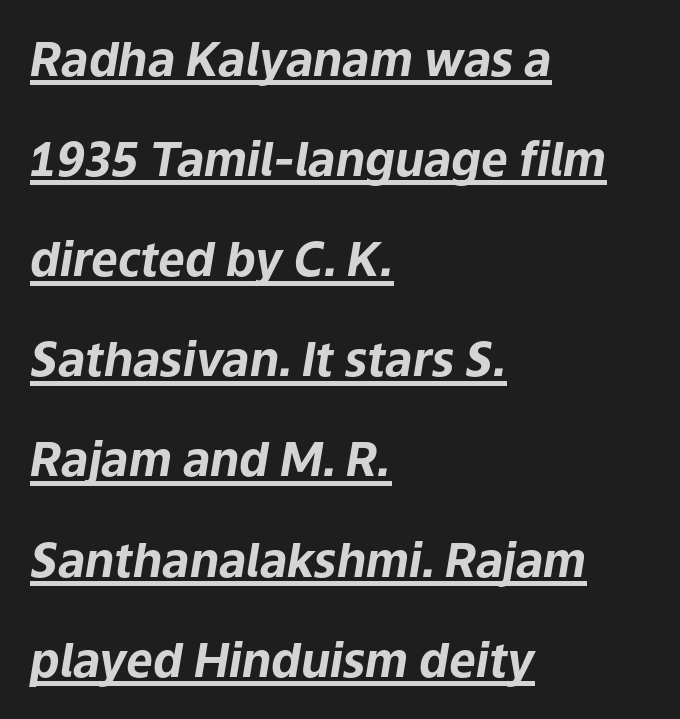
{"italic": "yes", "lean": "right", "slant_degrees": 9, "bold": "yes", "weight": "bold", "width": "normal", "stroke_contrast": "low", "x_height": "medium", "monospaced": "no", "underline": "yes", "align": "left", "line_spacing": "loose", "line_spacing_ratio": 2.13, "letter_spacing": "normal", "letter_spacing_em": 0.0, "glyph_px": 47}
